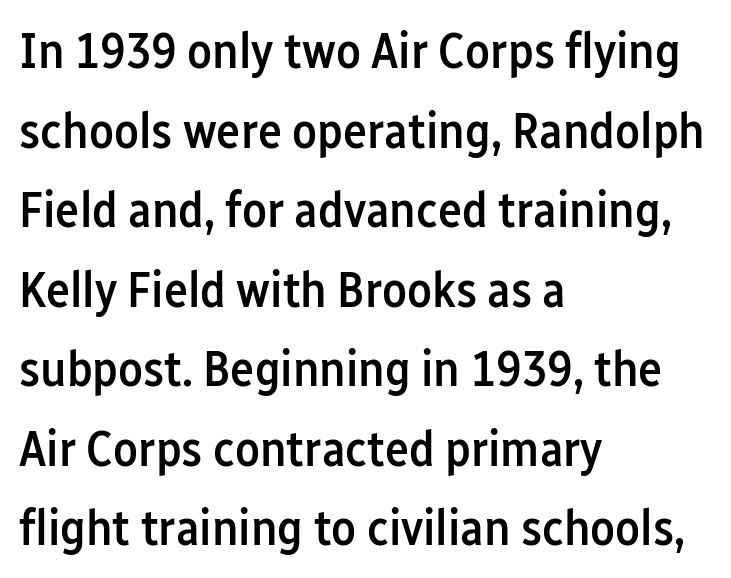
Q: Is the text bold? A: Semi-bold.
Q: Is the text italic (slanted)? A: No, it is upright.
Q: Is the typeface a serif or a sans-serif typeface? A: Sans-serif.
Q: Is the text underlined? A: No.
Q: How is the paragraph aligned? A: Left-aligned.
Q: Is the spacing between letters normal or unusually wide? A: Normal.
Q: Is the spacing between lines tight, normal or loose? A: Normal.
Q: Width (condensed, normal, or wide)? A: Condensed.
Q: Stroke contrast? A: Low.
Q: x-height? A: Medium.
Q: Monospaced? A: No.
